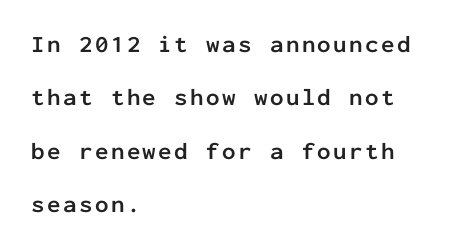
{"italic": "no", "bold": "yes", "underline": "no", "align": "left", "line_spacing": "loose", "line_spacing_ratio": 2.22, "glyph_px": 24}
